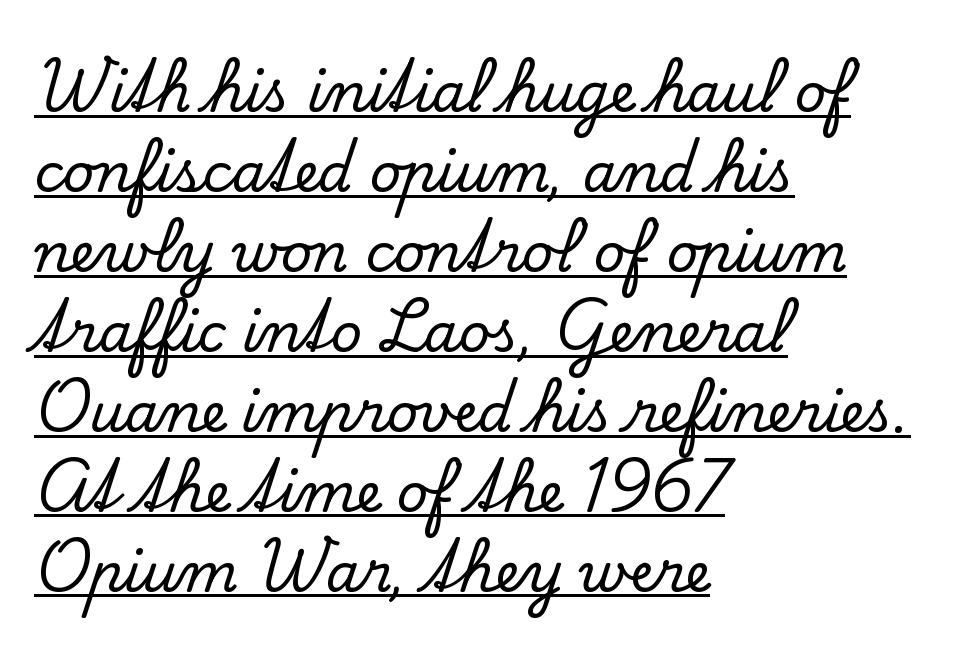
Q: Is the text italic (slanted)? A: Yes.
Q: Is the typeface a serif or a sans-serif typeface? A: Serif.
Q: Is the text underlined? A: Yes.
Q: How is the paragraph aligned? A: Left-aligned.
Q: Is the spacing between letters normal or unusually wide? A: Normal.
Q: Is the spacing between lines tight, normal or loose? A: Normal.
Q: Width (condensed, normal, or wide)? A: Normal.
Q: Stroke contrast? A: Low.
Q: x-height? A: Small.
Q: Monospaced? A: No.
